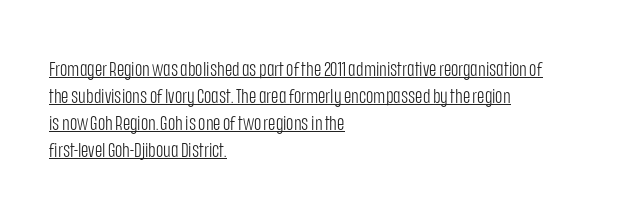
The lettering is marked with a stroke running underneath it. In terms of posture, this sample is upright. No extra ink here — the face is not bold. The designer left line spacing at the default. The text block is weighted toward the left margin, trailing off unevenly rightward. What stands out about the letter spacing? Nothing — it is the standard amount.
